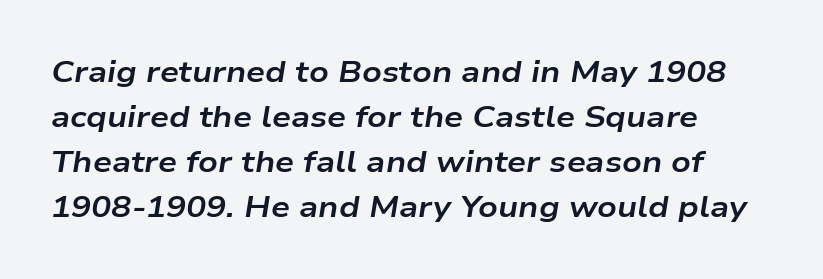
Q: Is the text bold? A: Yes.
Q: Is the text italic (slanted)? A: Yes, it leans right by about 9 degrees.
Q: Is the text underlined? A: No.
Q: How is the paragraph aligned? A: Left-aligned.
Q: Is the spacing between letters normal or unusually wide? A: Normal.
Q: Is the spacing between lines tight, normal or loose? A: Normal.
Q: Width (condensed, normal, or wide)? A: Wide.
Q: Stroke contrast? A: Low.
Q: x-height? A: Medium.
Q: Monospaced? A: No.
